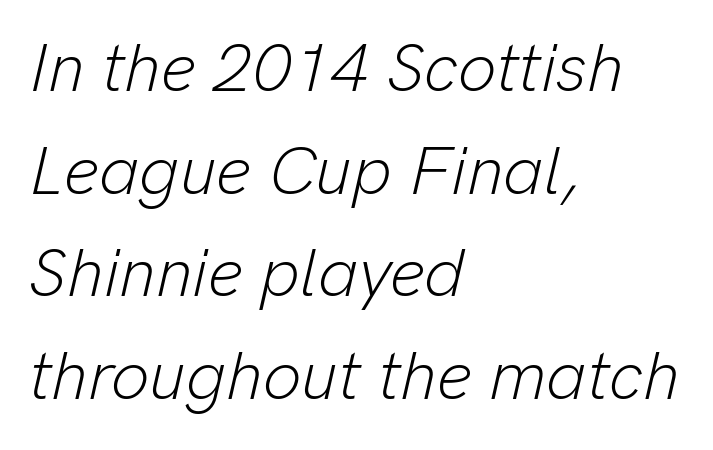
Q: Is the text bold? A: No.
Q: Is the text italic (slanted)? A: Yes, it leans right by about 13 degrees.
Q: Is the text underlined? A: No.
Q: How is the paragraph aligned? A: Left-aligned.
Q: Is the spacing between letters normal or unusually wide? A: Normal.
Q: Is the spacing between lines tight, normal or loose? A: Normal.
Q: Width (condensed, normal, or wide)? A: Normal.
Q: Stroke contrast? A: Low.
Q: x-height? A: Medium.
Q: Monospaced? A: No.
